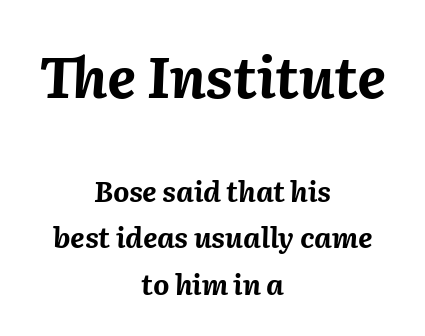
Rows of type keep a routine distance in the vertical direction. The face used here is rendered with its standard letterfit. Casual observation: everything's sitting right in the middle. These lines were composed using italics. Clear beneath every line of the passage. These words are printed bold, with thick strokes throughout.
